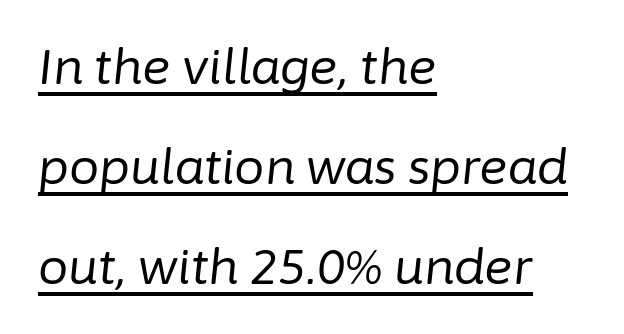
The image shows 48 px regular-weight type, italic (leaning right); set left-aligned, loose line spacing (2.08x), normal letter spacing, underlined; low stroke contrast and a medium x-height.
